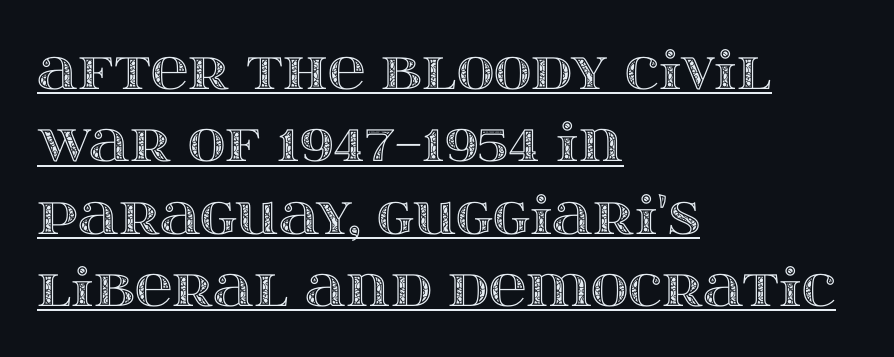
{"italic": "no", "width": "wide", "x_height": "large", "monospaced": "no", "underline": "yes", "align": "left", "line_spacing": "normal", "line_spacing_ratio": 1.39, "letter_spacing": "normal", "letter_spacing_em": 0.0, "glyph_px": 52}
